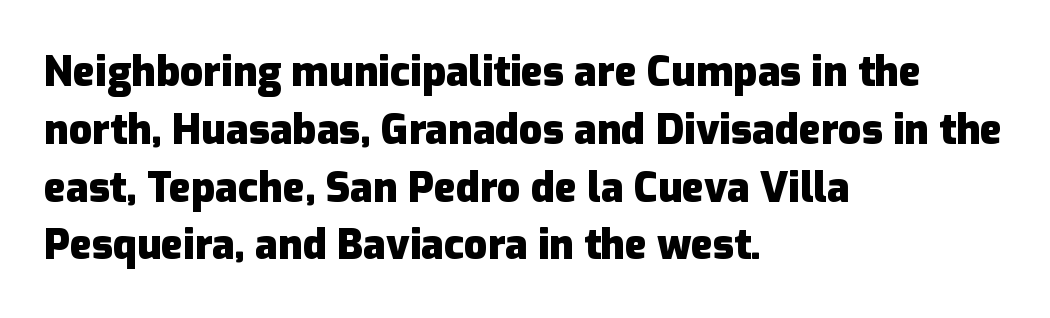
The image shows 41 px heavy sans-serif type, upright; set left-aligned, normal line spacing (1.41x), normal letter spacing, not underlined; low stroke contrast and a medium x-height.
